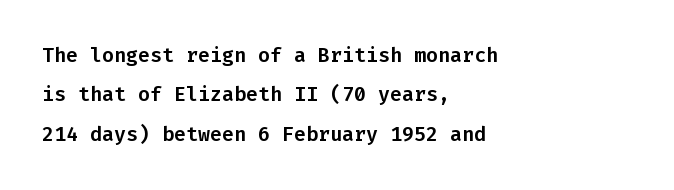
{"italic": "no", "underline": "no", "align": "left", "line_spacing": "loose", "line_spacing_ratio": 1.97, "letter_spacing": "normal", "letter_spacing_em": 0.0, "glyph_px": 20}
